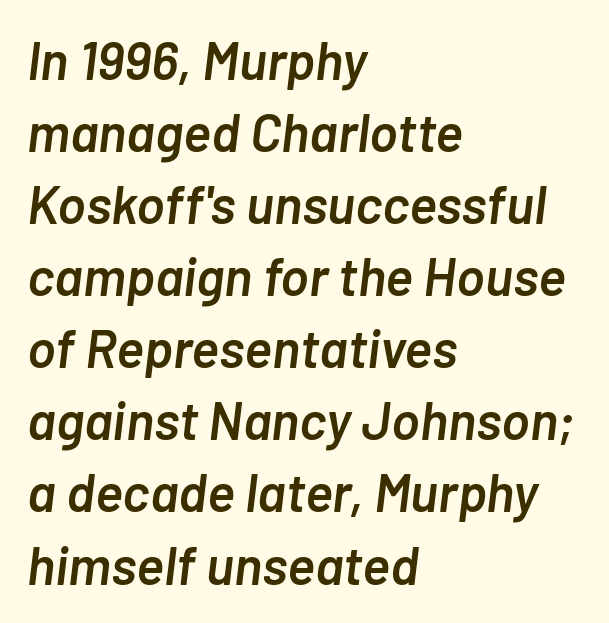
The image shows 53 px semibold type, italic (leaning right); set left-aligned, normal line spacing (1.36x), normal letter spacing, not underlined; low stroke contrast and a medium x-height.
